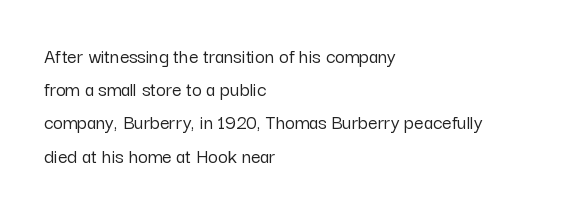
{"italic": "no", "underline": "no", "align": "left", "line_spacing": "normal", "line_spacing_ratio": 1.58, "letter_spacing": "normal", "letter_spacing_em": 0.0, "glyph_px": 21}
